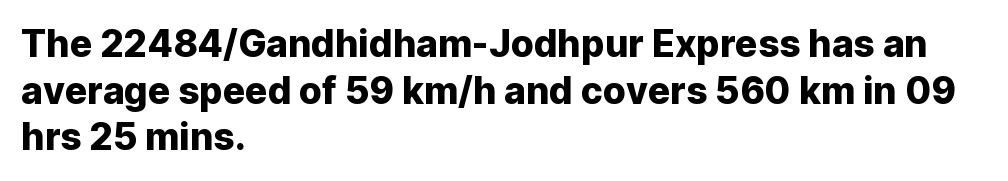
Beneath every word, the page is bare. Ordinary non-slanted type is in use. Do the characters align in a grid? No, the font is proportional. Is the letter spacing exaggerated? No — it looks like the ordinary default. The block of text has a typical density, with ordinary space between rows. Regarding serifs, this sample does without them.
